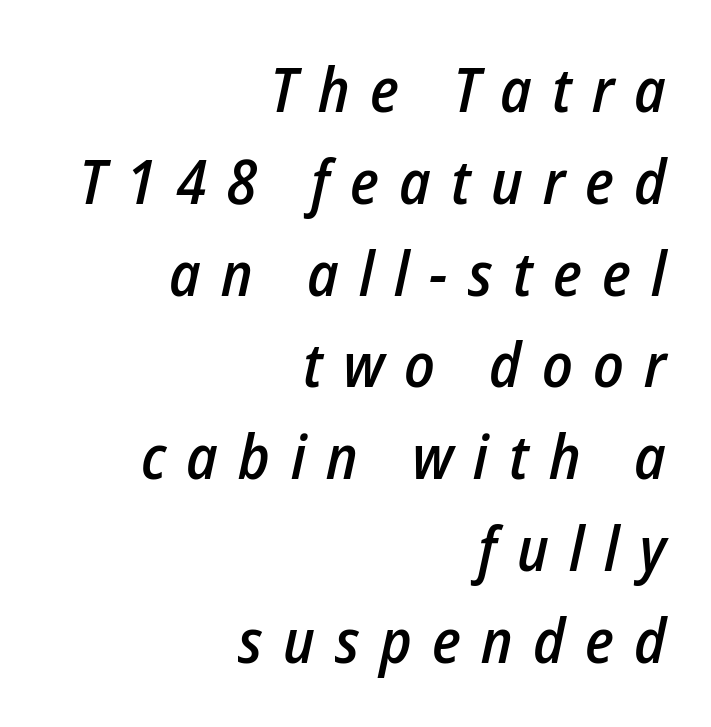
{"italic": "yes", "lean": "right", "slant_degrees": 12, "bold": "semi", "weight": "semibold", "width": "condensed", "stroke_contrast": "low", "x_height": "medium", "monospaced": "no", "underline": "no", "align": "right", "line_spacing": "normal", "line_spacing_ratio": 1.48, "letter_spacing": "wide", "letter_spacing_em": 0.33, "glyph_px": 62}
